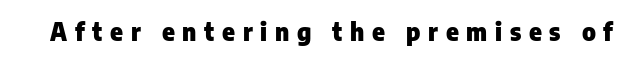
{"italic": "no", "bold": "yes", "underline": "no", "letter_spacing": "wide", "letter_spacing_em": 0.32, "glyph_px": 24}
